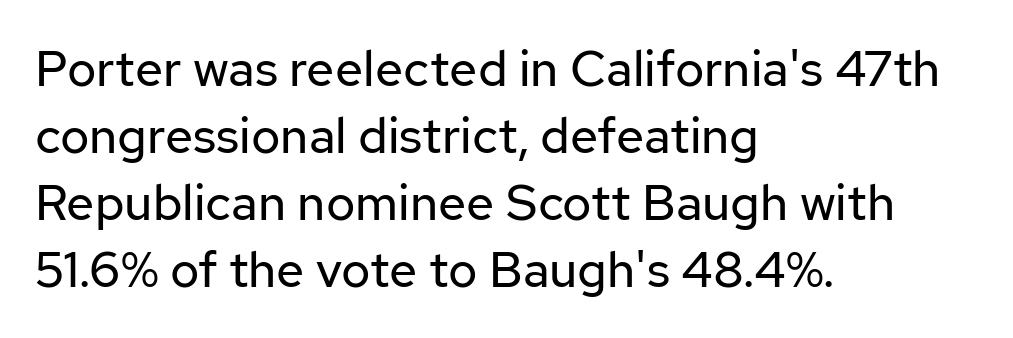
{"serif": "no", "italic": "no", "bold": "no", "weight": "regular", "width": "normal", "stroke_contrast": "low", "x_height": "medium", "monospaced": "no", "underline": "no", "align": "left", "line_spacing": "normal", "line_spacing_ratio": 1.34, "letter_spacing": "normal", "letter_spacing_em": 0.0, "glyph_px": 50}
